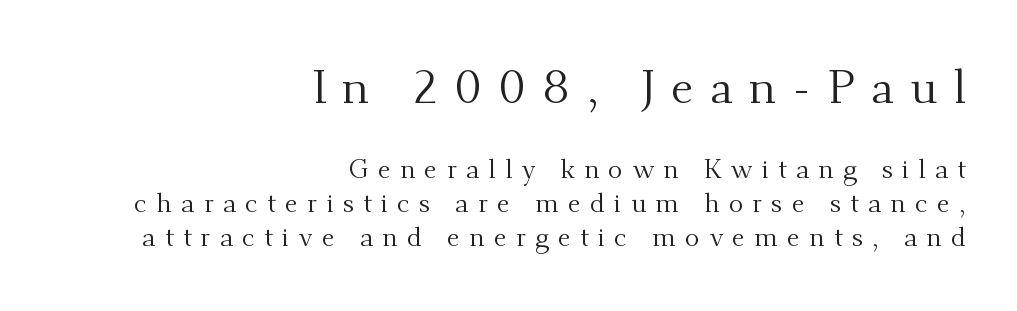
Notice how the passage keeps a crisp vertical edge on the right only. Substantial extra tracking has been applied to these lines. The space between consecutive lines is moderate. Is this a sans? No — the strokes have serifs. The designer gave the opening block more size than the closing block. Any mark beneath the type? The region is blank.
